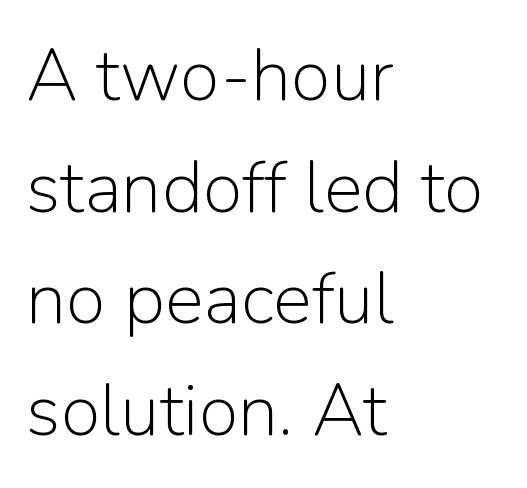
The image shows 73 px light sans-serif type, upright; set left-aligned, normal line spacing (1.53x), normal letter spacing, not underlined; low stroke contrast and a medium x-height.
